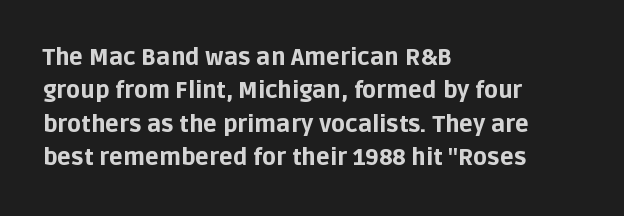
Q: Is the text bold? A: Yes.
Q: Is the text italic (slanted)? A: No, it is upright.
Q: Is the text underlined? A: No.
Q: How is the paragraph aligned? A: Left-aligned.
Q: Is the spacing between letters normal or unusually wide? A: Normal.
Q: Is the spacing between lines tight, normal or loose? A: Normal.
